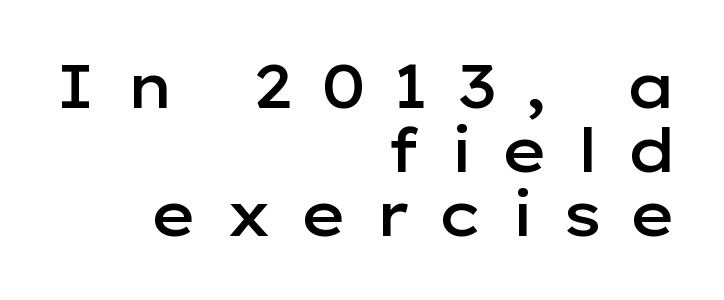
Typographically, this falls in the sans-serif category. Caption: expanded tracking, letters set apart. Casual observation: everything's shoved over to the right. Is the type bold? Partly — it's a semibold, heavier than regular but not fully bold. Upright lettering throughout. You could not count columns in this text — the font is proportionally spaced.
